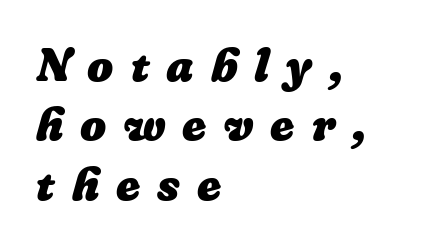
Q: Is the text bold? A: Yes.
Q: Is the text underlined? A: No.
Q: How is the paragraph aligned? A: Left-aligned.
Q: Is the spacing between letters normal or unusually wide? A: Unusually wide.
Q: Is the spacing between lines tight, normal or loose? A: Normal.
Q: Width (condensed, normal, or wide)? A: Normal.
Q: Stroke contrast? A: Low.
Q: x-height? A: Medium.
Q: Monospaced? A: No.
